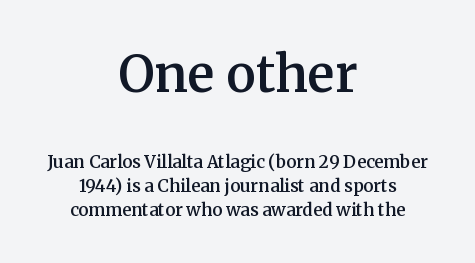
The image shows 50 px semibold serif type, upright; set centered, normal line spacing (1.39x), normal letter spacing, not underlined; the first (top) block is 2.94x larger; medium stroke contrast and a medium x-height.
